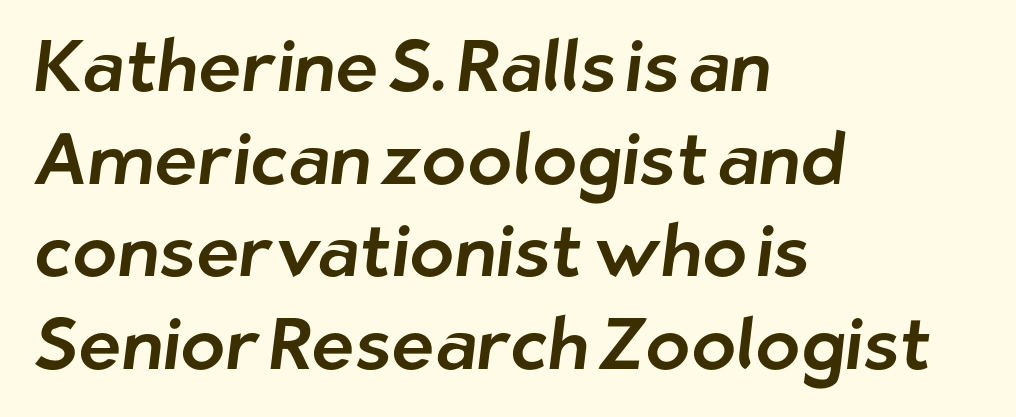
The image shows 73 px sans-serif type; set left-aligned, normal line spacing (1.27x), normal letter spacing, not underlined; low stroke contrast and a medium x-height.
